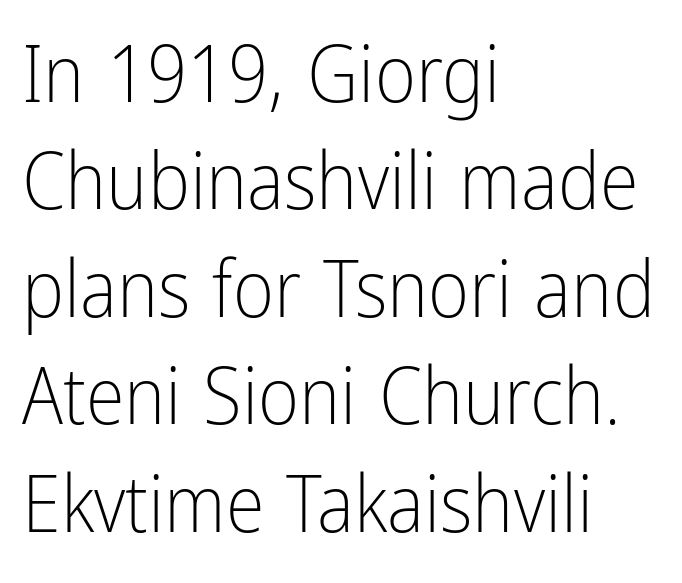
The image shows 79 px light, condensed sans-serif type, upright; set left-aligned, normal line spacing (1.36x), normal letter spacing, not underlined; low stroke contrast and a medium x-height.
